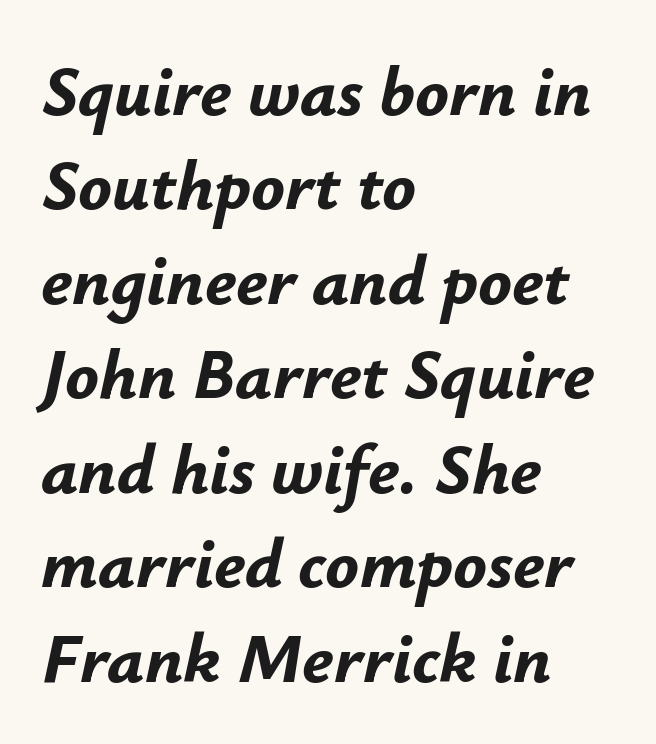
The passage shown is emphatically bold. Each word holds together tightly as a unit, with standard inter-letter gaps. Regular leading. Letters rest on an invisible, unmarked baseline. You could not count columns in this text — the font is proportionally spaced. Which margin do the lines hug? The left one — the right edge is uneven.
